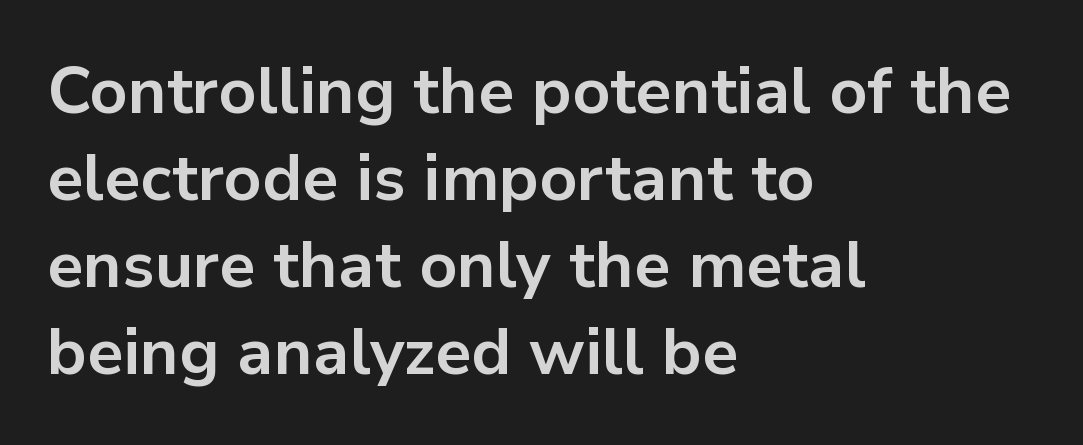
This sample uses an upright cut, with every glyph sitting square on the baseline. Words float on clear page, feet unadorned. Grotesque or geometric, the face here clearly has no serifs. Normally led — the rows are evenly, conventionally spaced. All the whitespace from short lines collects on the right. Observe the ordinary spacing: letters are neighbours, not strangers.
